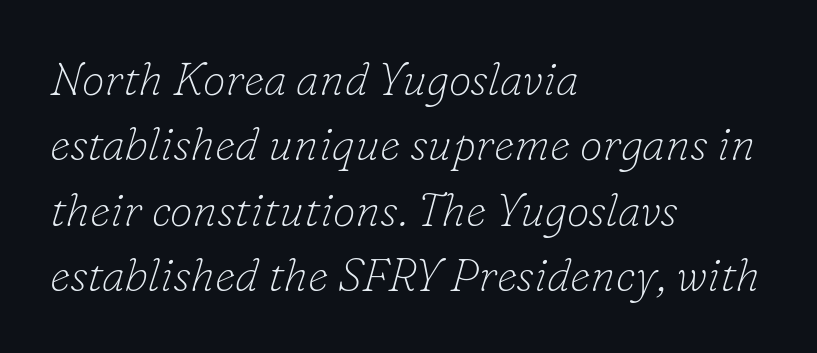
The image shows 46 px thin serif type, italic (leaning right); set left-aligned, normal line spacing (1.42x), normal letter spacing, not underlined; low stroke contrast and a small x-height.
